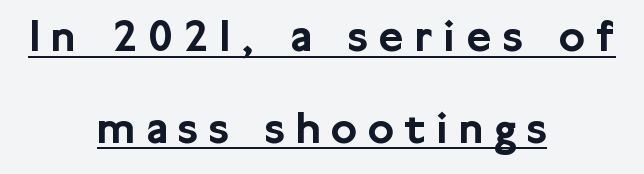
Q: Is the text italic (slanted)? A: No, it is upright.
Q: Is the typeface a serif or a sans-serif typeface? A: Sans-serif.
Q: Is the text underlined? A: Yes.
Q: How is the paragraph aligned? A: Centered.
Q: Is the spacing between letters normal or unusually wide? A: Unusually wide.
Q: Is the spacing between lines tight, normal or loose? A: Loose.
Q: Width (condensed, normal, or wide)? A: Normal.
Q: Stroke contrast? A: Low.
Q: x-height? A: Medium.
Q: Monospaced? A: No.
